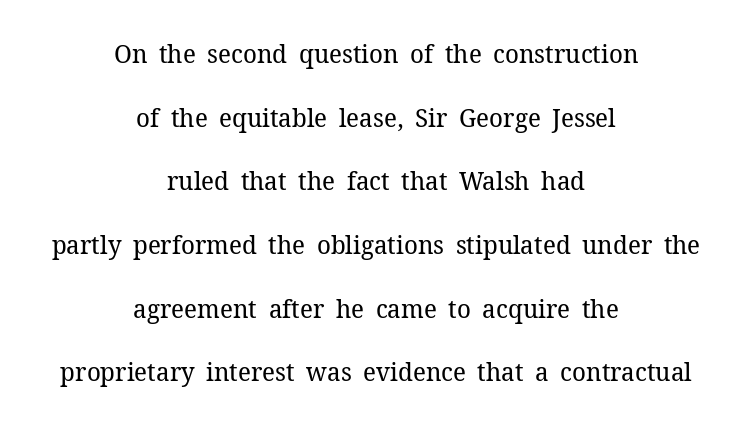
Q: Is the text bold? A: No.
Q: Is the text italic (slanted)? A: No, it is upright.
Q: Is the text underlined? A: No.
Q: How is the paragraph aligned? A: Centered.
Q: Is the spacing between letters normal or unusually wide? A: Normal.
Q: Is the spacing between lines tight, normal or loose? A: Loose.
